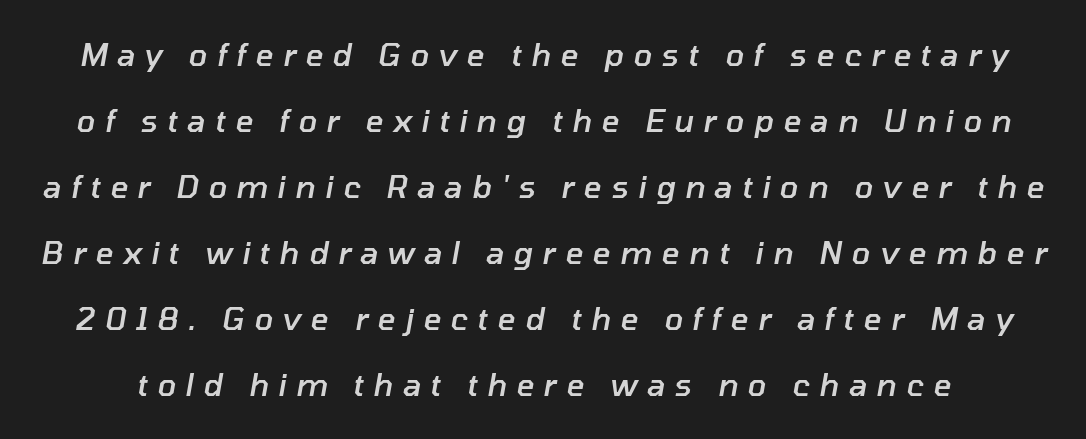
{"italic": "yes", "lean": "right", "slant_degrees": 10, "bold": "semi", "weight": "semibold", "width": "normal", "stroke_contrast": "low", "x_height": "medium", "monospaced": "no", "underline": "no", "line_spacing": "loose", "line_spacing_ratio": 2.13, "letter_spacing": "wide", "letter_spacing_em": 0.3, "glyph_px": 31}
